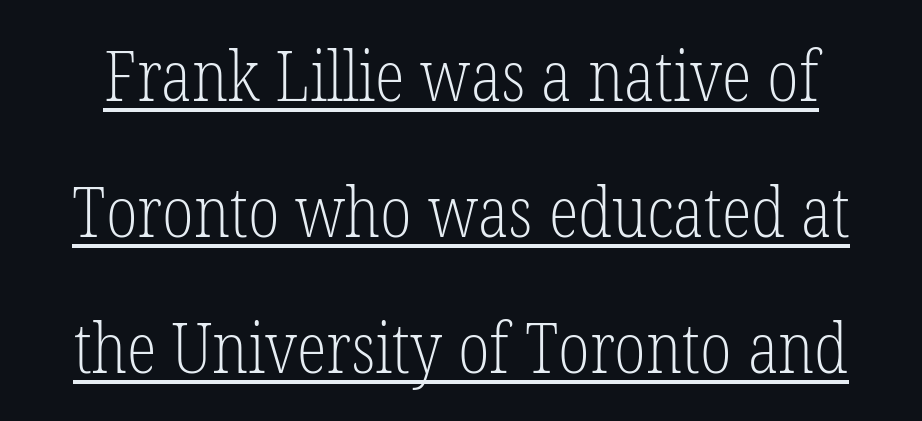
Q: Is the text bold? A: No.
Q: Is the text italic (slanted)? A: No, it is upright.
Q: Is the typeface a serif or a sans-serif typeface? A: Serif.
Q: Is the text underlined? A: Yes.
Q: Is the spacing between letters normal or unusually wide? A: Normal.
Q: Is the spacing between lines tight, normal or loose? A: Loose.
Q: Width (condensed, normal, or wide)? A: Condensed.
Q: Stroke contrast? A: Low.
Q: x-height? A: Medium.
Q: Monospaced? A: No.
